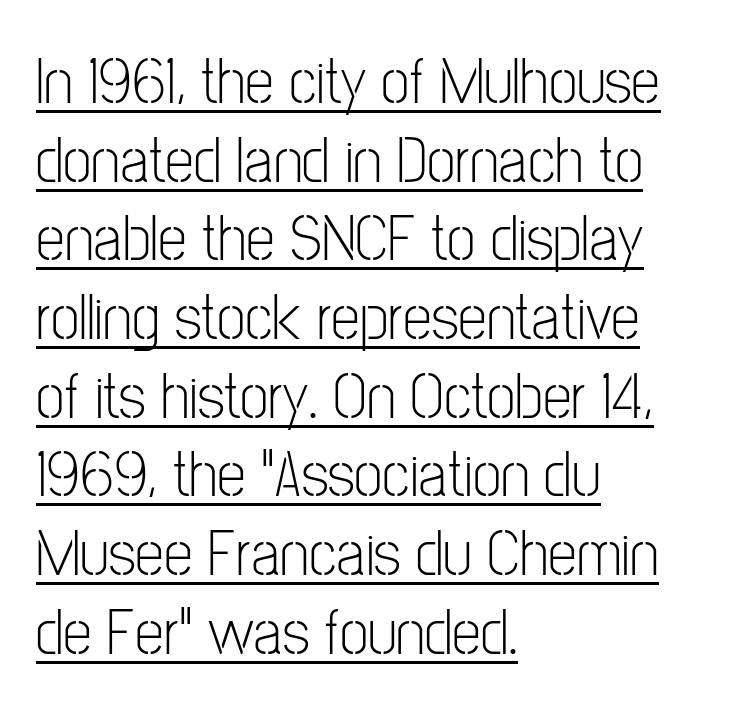
The lettering is marked with a stroke running underneath it. Glyph-to-glyph distance matches everyday printed text. The lettering holds an erect, upright posture throughout. Is the stroke heavy? The answer is a plain regular-or-lighter. The face used here is a sans, in the tradition of grotesques and geometrics.
